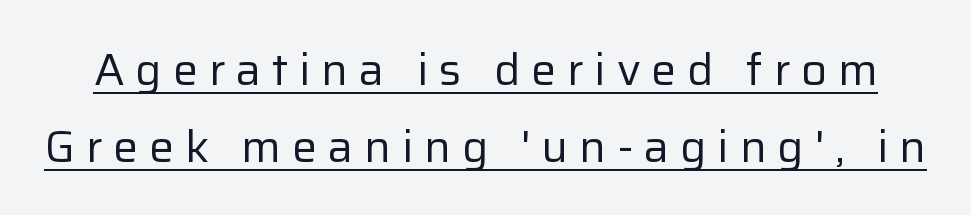
{"serif": "no", "italic": "no", "bold": "no", "weight": "regular", "width": "normal", "stroke_contrast": "low", "x_height": "medium", "monospaced": "no", "underline": "yes", "line_spacing_ratio": 1.71, "letter_spacing": "wide", "letter_spacing_em": 0.24, "glyph_px": 45}
